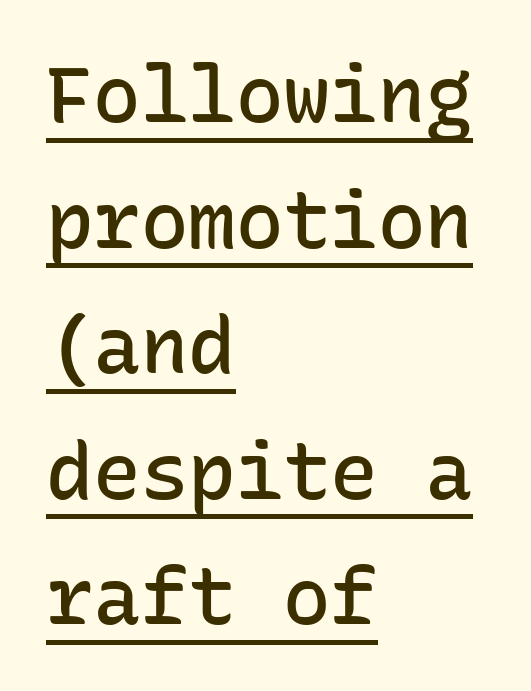
Q: Is the text bold? A: Semi-bold.
Q: Is the text italic (slanted)? A: No, it is upright.
Q: Is the typeface a serif or a sans-serif typeface? A: Sans-serif.
Q: Is the text underlined? A: Yes.
Q: How is the paragraph aligned? A: Left-aligned.
Q: Is the spacing between letters normal or unusually wide? A: Normal.
Q: Is the spacing between lines tight, normal or loose? A: Normal.
Q: Width (condensed, normal, or wide)? A: Normal.
Q: Stroke contrast? A: Low.
Q: x-height? A: Medium.
Q: Monospaced? A: Yes.
